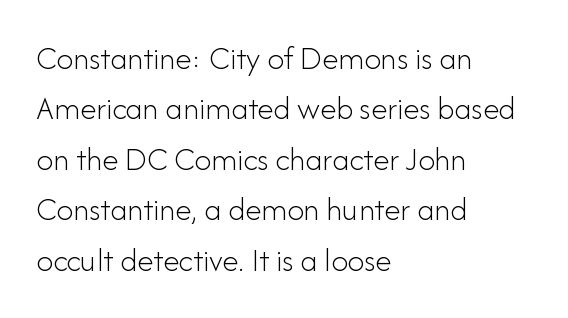
Q: Is the text bold? A: No.
Q: Is the text italic (slanted)? A: No, it is upright.
Q: Is the typeface a serif or a sans-serif typeface? A: Sans-serif.
Q: Is the text underlined? A: No.
Q: How is the paragraph aligned? A: Left-aligned.
Q: Is the spacing between letters normal or unusually wide? A: Normal.
Q: Is the spacing between lines tight, normal or loose? A: Normal.
Q: Width (condensed, normal, or wide)? A: Normal.
Q: Stroke contrast? A: Low.
Q: x-height? A: Small.
Q: Monospaced? A: No.
